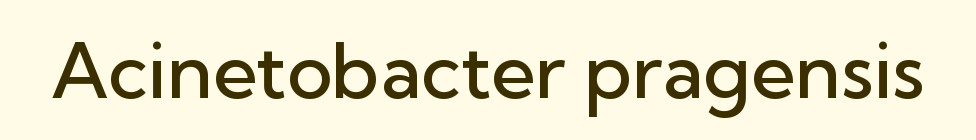
This is sans-serif lettering, the kind often seen on screens and signage. The passage shown is semibold, sitting just below true bold. Varying glyph widths throughout — classic text-font behaviour. Underline: absent.
